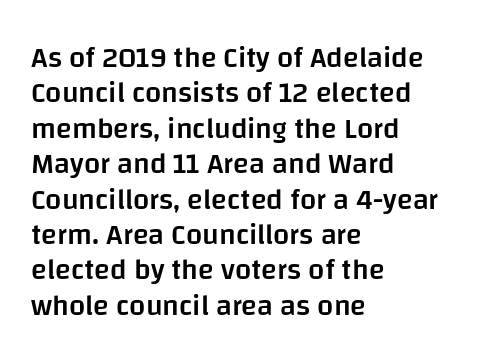
As a designer I'd log this as weight 600, semibold. Think of a printed novel: that variable character pitch is what you see here. The rendering keeps characters at their native spacing. Italic? Not at all — the glyphs are vertical. Teacher's note: observe the even left margin — that is flush-left alignment. Serifs: no, the terminals of the letterforms are clean.
